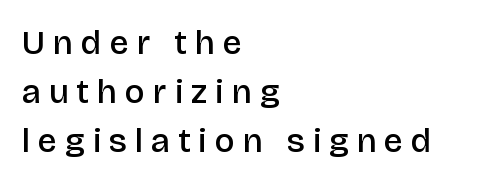
The image shows 34 px semibold sans-serif type, upright; set left-aligned, normal line spacing (1.44x), unusually wide letter spacing (+0.24 em), not underlined; low stroke contrast and a large x-height.
